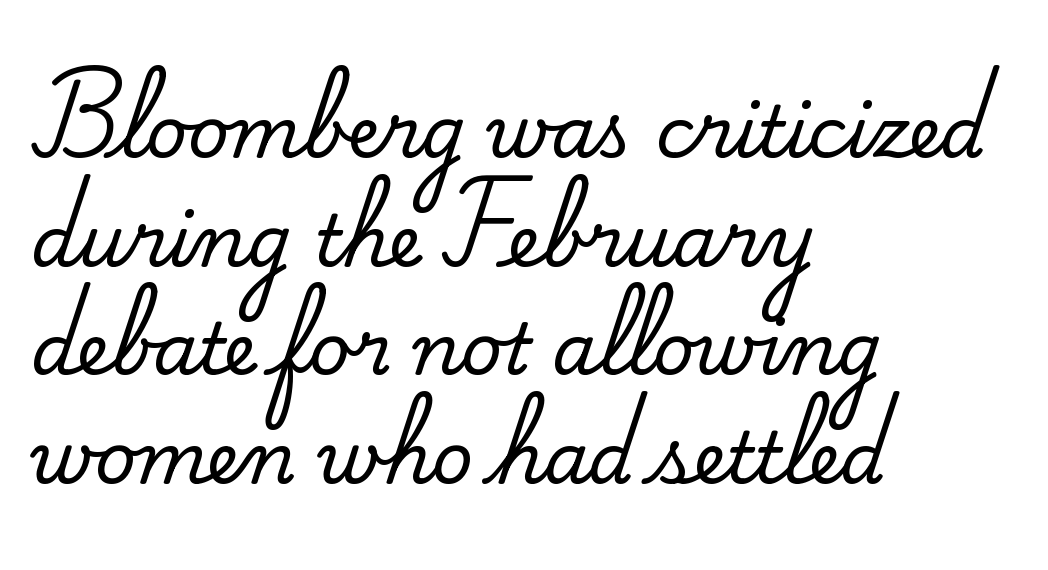
Regular leading. This sample uses a serif face. Each letter keeps its own natural width here, so spacing adapts to shape. The compositor pushed each line to the left boundary.
